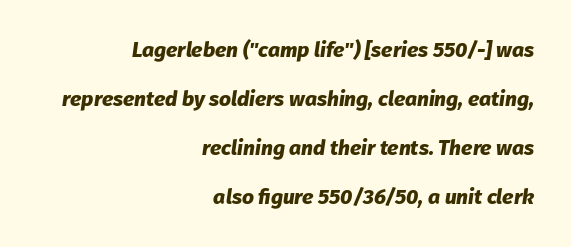
The image shows 21 px bold type, italic (leaning right); set right-aligned, loose line spacing (2.33x), normal letter spacing, not underlined.
